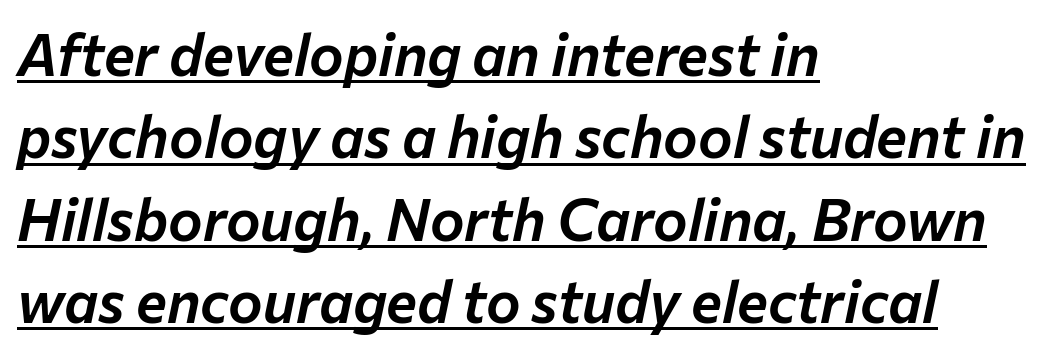
Has an underline been added? It has. The whole block is typeset with a tilt. Note the varied advance widths — an 'i' is clearly narrower than an 'm'. There is no visible air inserted between adjacent glyphs. Line beginnings align vertically; line endings do not. How would I describe the line gaps? Plain and ordinary.
